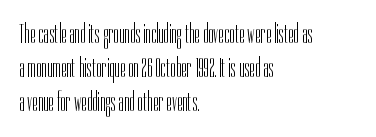
{"serif": "no", "italic": "no", "bold": "no", "weight": "light", "width": "condensed", "stroke_contrast": "low", "x_height": "medium", "monospaced": "no", "underline": "no", "align": "left", "line_spacing_ratio": 1.22, "letter_spacing": "normal", "letter_spacing_em": 0.0, "glyph_px": 28}
